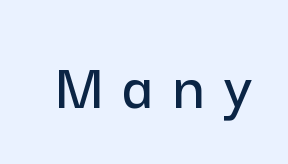
{"serif": "no", "italic": "no", "width": "normal", "stroke_contrast": "low", "x_height": "medium", "monospaced": "no", "underline": "no", "letter_spacing": "wide", "letter_spacing_em": 0.3, "glyph_px": 67}
